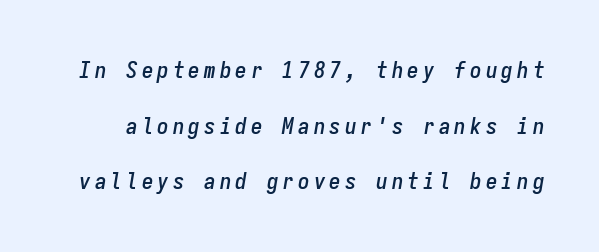
{"italic": "yes", "lean": "right", "slant_degrees": 9, "underline": "no", "line_spacing": "loose", "line_spacing_ratio": 2.42, "glyph_px": 23}
